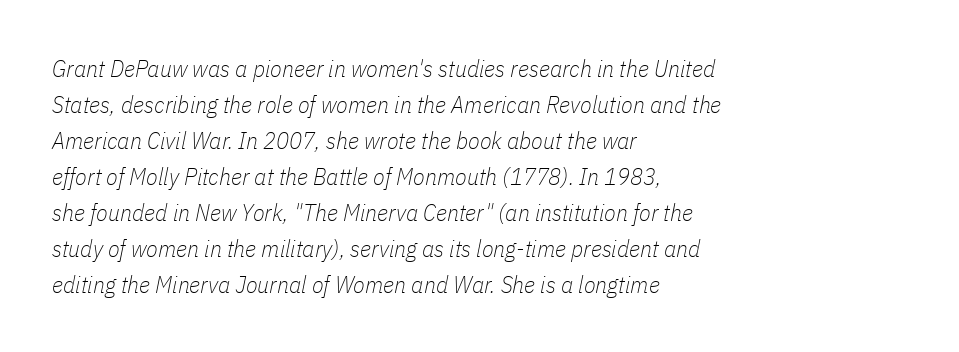
{"italic": "yes", "lean": "right", "slant_degrees": 11, "bold": "no", "underline": "no", "align": "left", "line_spacing": "normal", "line_spacing_ratio": 1.5, "letter_spacing": "normal", "letter_spacing_em": 0.0, "glyph_px": 24}
